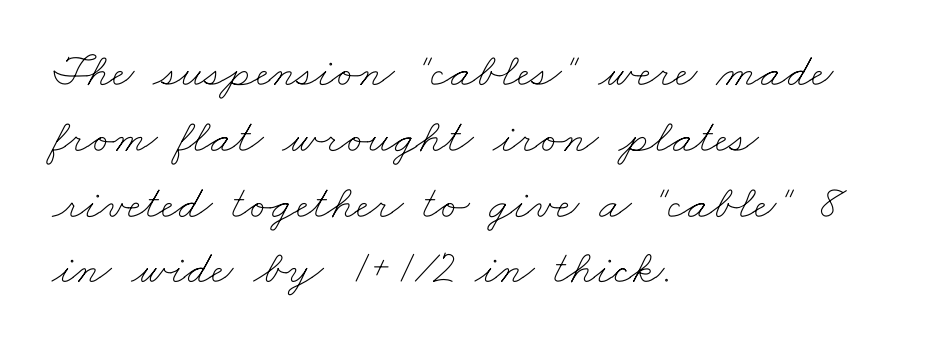
Q: Is the text bold? A: No.
Q: Is the text underlined? A: No.
Q: How is the paragraph aligned? A: Left-aligned.
Q: Is the spacing between letters normal or unusually wide? A: Normal.
Q: Is the spacing between lines tight, normal or loose? A: Normal.
Q: Width (condensed, normal, or wide)? A: Wide.
Q: Stroke contrast? A: Low.
Q: x-height? A: Small.
Q: Monospaced? A: No.
